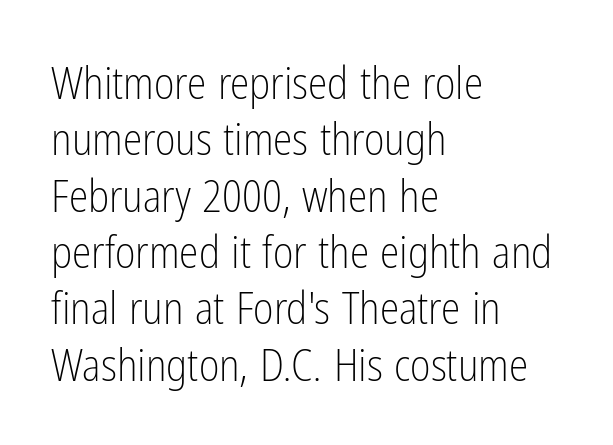
The image shows 44 px light, condensed sans-serif type, upright; set left-aligned, normal line spacing (1.28x), normal letter spacing, not underlined; low stroke contrast and a medium x-height.
